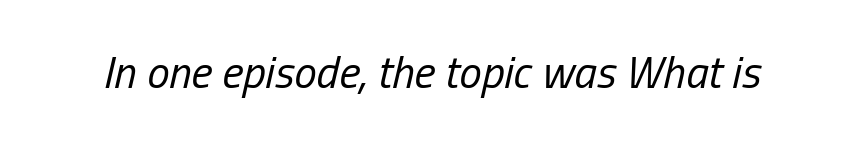
Q: Is the text bold? A: No.
Q: Is the text italic (slanted)? A: Yes, it leans right by about 13 degrees.
Q: Is the text underlined? A: No.
Q: Is the spacing between letters normal or unusually wide? A: Normal.
Q: Width (condensed, normal, or wide)? A: Condensed.
Q: Stroke contrast? A: Low.
Q: x-height? A: Medium.
Q: Monospaced? A: No.
